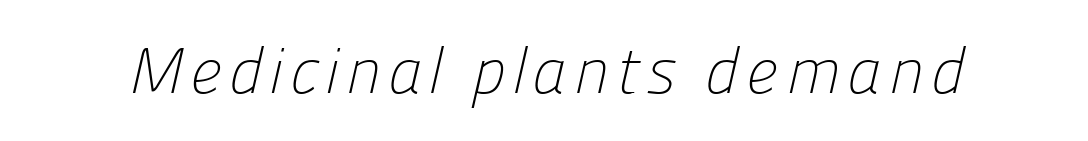
Q: Is the text bold? A: No.
Q: Is the typeface a serif or a sans-serif typeface? A: Sans-serif.
Q: Is the text underlined? A: No.
Q: Width (condensed, normal, or wide)? A: Normal.
Q: Stroke contrast? A: Low.
Q: x-height? A: Medium.
Q: Monospaced? A: No.
